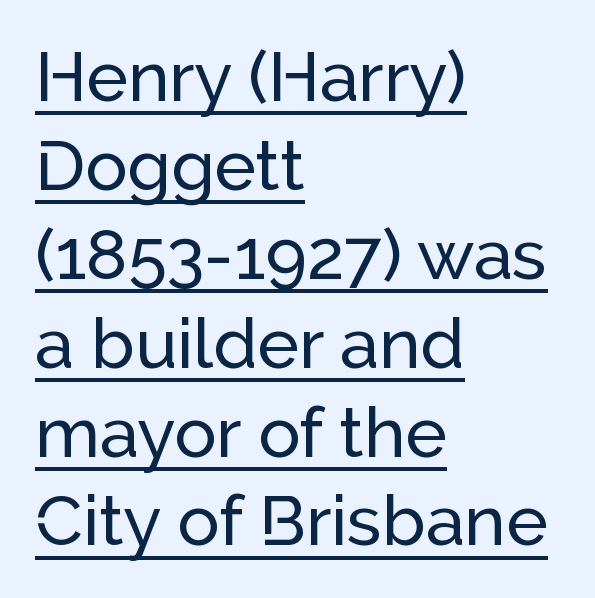
The image shows 70 px sans-serif type, upright; set left-aligned, normal line spacing (1.27x), normal letter spacing, underlined; low stroke contrast and a medium x-height.
